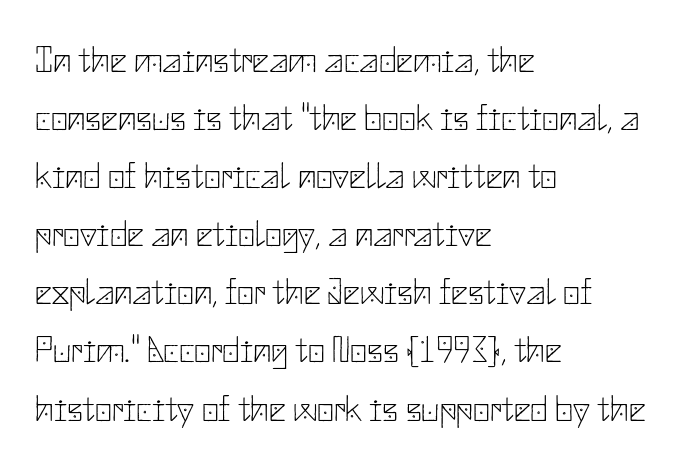
The image shows 37 px thin sans-serif type, upright; set left-aligned, normal line spacing (1.57x), normal letter spacing, not underlined; low stroke contrast and a small x-height.
